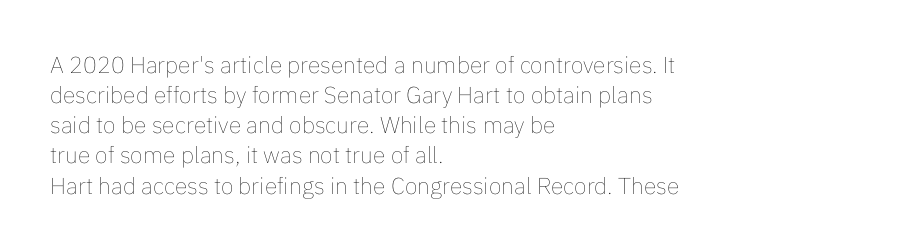
Q: Is the text bold? A: No.
Q: Is the text italic (slanted)? A: No, it is upright.
Q: Is the text underlined? A: No.
Q: How is the paragraph aligned? A: Left-aligned.
Q: Is the spacing between letters normal or unusually wide? A: Normal.
Q: Is the spacing between lines tight, normal or loose? A: Normal.
